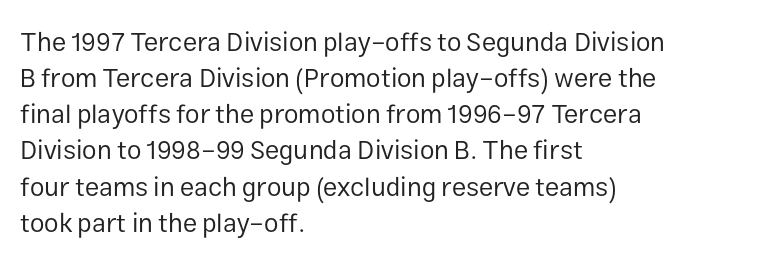
Q: Is the text bold? A: No.
Q: Is the text italic (slanted)? A: No, it is upright.
Q: Is the text underlined? A: No.
Q: How is the paragraph aligned? A: Left-aligned.
Q: Is the spacing between letters normal or unusually wide? A: Normal.
Q: Is the spacing between lines tight, normal or loose? A: Normal.
